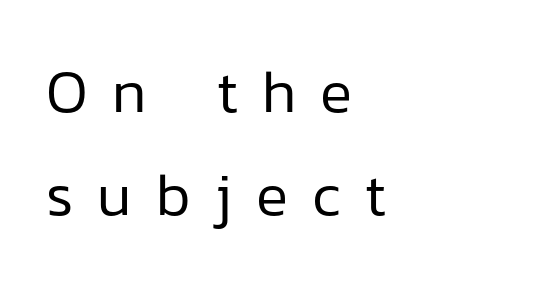
The image shows 60 px regular-weight sans-serif type, upright; set left-aligned, line spacing 1.71x, unusually wide letter spacing (+0.4 em), not underlined; low stroke contrast and a medium x-height.
